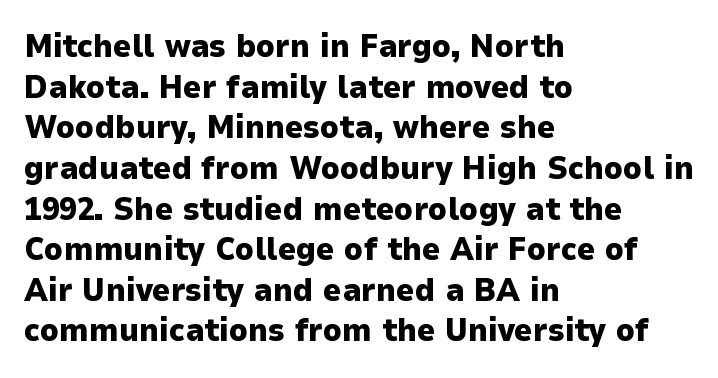
{"serif": "no", "italic": "no", "bold": "yes", "weight": "heavy", "width": "normal", "stroke_contrast": "low", "x_height": "medium", "monospaced": "no", "underline": "no", "align": "left", "line_spacing": "normal", "line_spacing_ratio": 1.27, "letter_spacing": "normal", "letter_spacing_em": 0.0, "glyph_px": 32}
